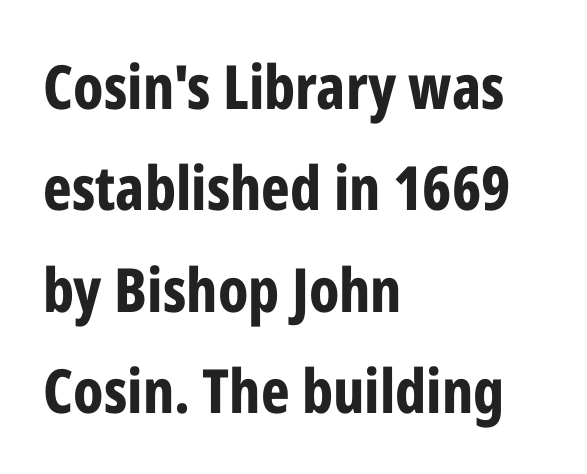
Q: Is the text bold? A: Yes.
Q: Is the text italic (slanted)? A: No, it is upright.
Q: Is the typeface a serif or a sans-serif typeface? A: Sans-serif.
Q: Is the text underlined? A: No.
Q: How is the paragraph aligned? A: Left-aligned.
Q: Is the spacing between letters normal or unusually wide? A: Normal.
Q: Is the spacing between lines tight, normal or loose? A: Normal.
Q: Width (condensed, normal, or wide)? A: Condensed.
Q: Stroke contrast? A: Low.
Q: x-height? A: Medium.
Q: Monospaced? A: No.
